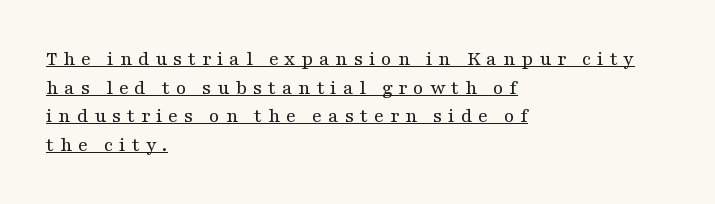
The image shows 21 px text type, upright; set left-aligned, normal line spacing (1.36x), unusually wide letter spacing (+0.27 em), underlined.
